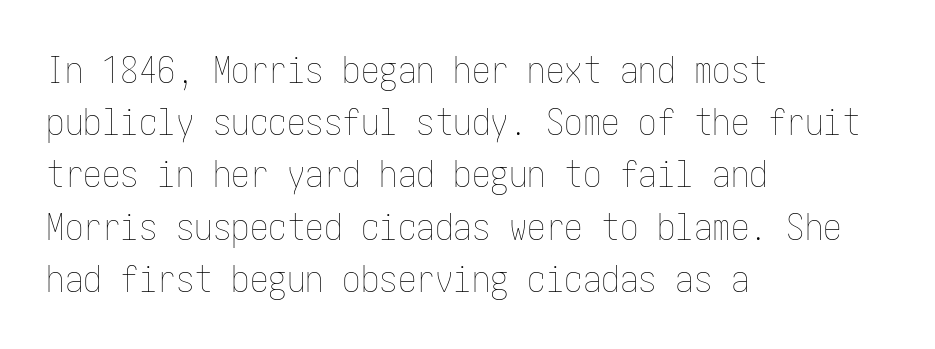
{"italic": "no", "bold": "no", "weight": "thin", "width": "condensed", "stroke_contrast": "low", "x_height": "medium", "underline": "no", "align": "left", "line_spacing": "normal", "line_spacing_ratio": 1.41, "letter_spacing": "normal", "letter_spacing_em": 0.0, "glyph_px": 37}
